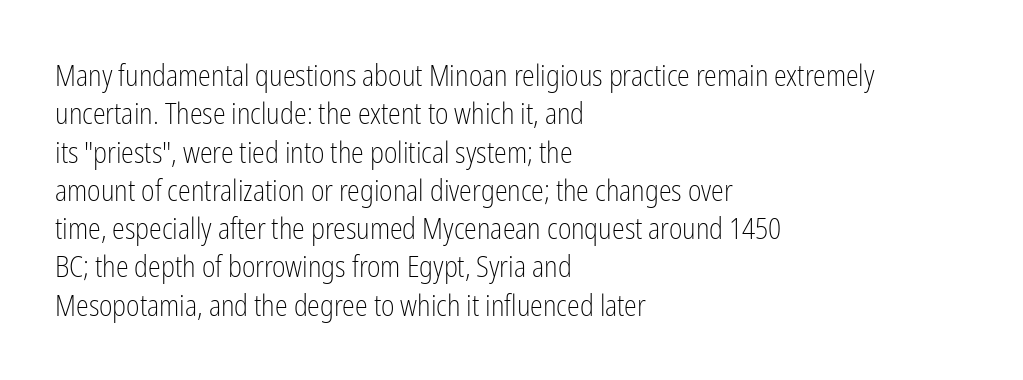
Q: Is the text bold? A: No.
Q: Is the text italic (slanted)? A: No, it is upright.
Q: Is the typeface a serif or a sans-serif typeface? A: Sans-serif.
Q: Is the text underlined? A: No.
Q: How is the paragraph aligned? A: Left-aligned.
Q: Is the spacing between letters normal or unusually wide? A: Normal.
Q: Is the spacing between lines tight, normal or loose? A: Normal.
Q: Width (condensed, normal, or wide)? A: Condensed.
Q: Stroke contrast? A: Low.
Q: x-height? A: Medium.
Q: Monospaced? A: No.
